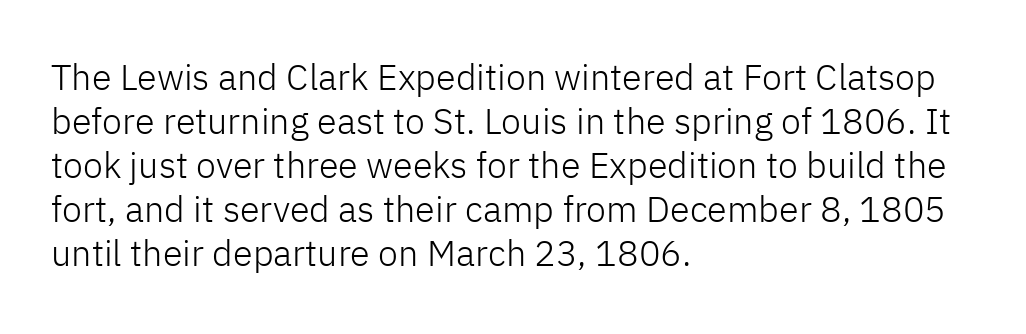
Alignment: flush left. Are there feet on the stems? There aren't — it's a sans. Nope, not italic — everything's standing straight. Heaviness? Minimal to ordinary, like unemphasized prose. Here the designer chose a conventional face with non-uniform glyph widths.
